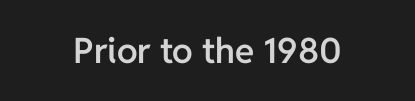
Q: Is the text bold? A: Semi-bold.
Q: Is the text italic (slanted)? A: No, it is upright.
Q: Is the typeface a serif or a sans-serif typeface? A: Sans-serif.
Q: Is the text underlined? A: No.
Q: How is the paragraph aligned? A: Centered.
Q: Is the spacing between letters normal or unusually wide? A: Normal.
Q: Width (condensed, normal, or wide)? A: Normal.
Q: Stroke contrast? A: Low.
Q: x-height? A: Medium.
Q: Monospaced? A: No.
